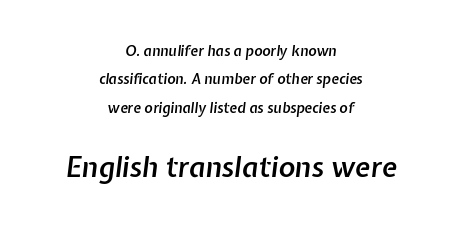
No extra tracking has been applied to these lines. Widely set lines give the paragraph a tall, airy silhouette. The passage shown is not underscored anywhere. Two sizes are in play, and the larger belongs to the second block.
